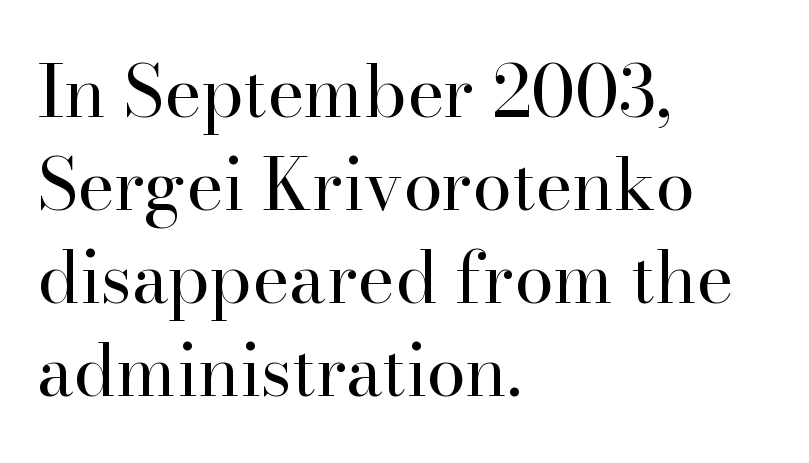
Q: Is the text bold? A: No.
Q: Is the text italic (slanted)? A: No, it is upright.
Q: Is the typeface a serif or a sans-serif typeface? A: Serif.
Q: Is the text underlined? A: No.
Q: How is the paragraph aligned? A: Left-aligned.
Q: Is the spacing between letters normal or unusually wide? A: Normal.
Q: Is the spacing between lines tight, normal or loose? A: Normal.
Q: Width (condensed, normal, or wide)? A: Normal.
Q: Stroke contrast? A: High.
Q: x-height? A: Small.
Q: Monospaced? A: No.
